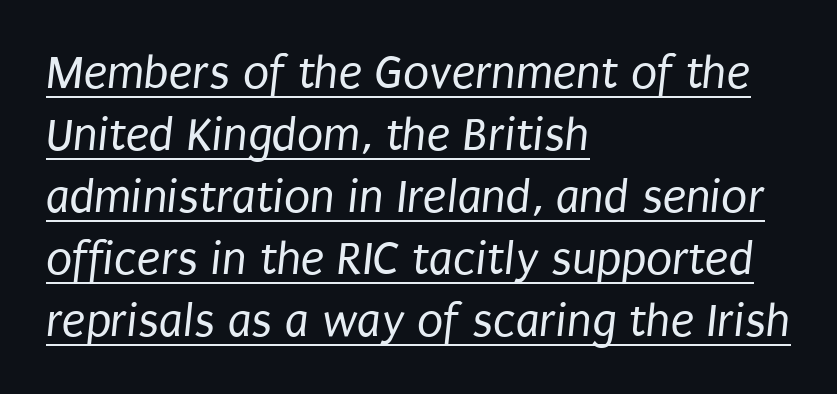
The image shows 48 px regular-weight, condensed sans-serif type; set left-aligned, normal line spacing (1.29x), normal letter spacing, underlined; low stroke contrast and a large x-height.
